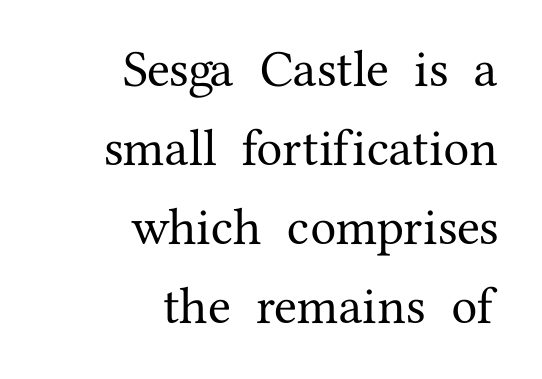
The image shows 52 px serif type, upright; set right-aligned, normal line spacing (1.52x), normal letter spacing, not underlined; medium stroke contrast and a medium x-height.
